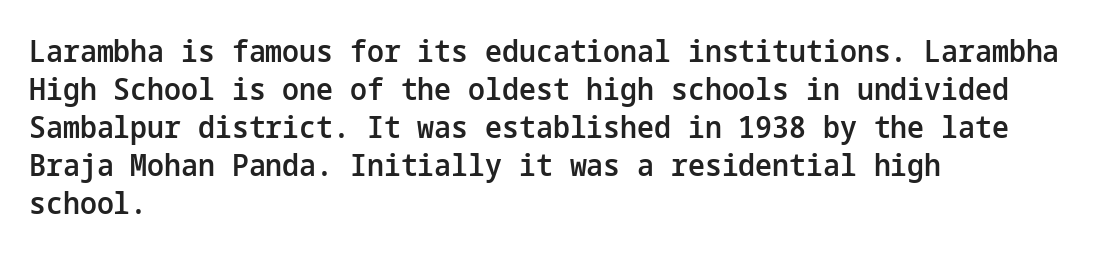
Reading down the block, your eye returns to a fixed left position each line. Rows of type keep a routine distance in the vertical direction. Descenders are the only things crossing below the line. Designer's note — italics off, roman on. No extra tracking has been applied to these lines.
